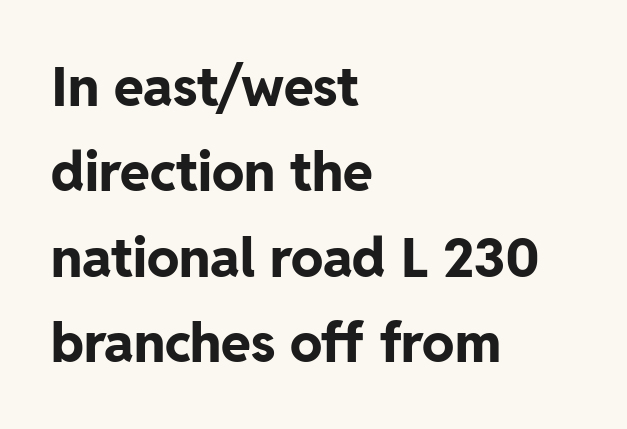
Typeset ragged right — the left edge is the straight one. Students, observe: this is what conventionally led text looks like. In terms of letterform style, serifs are entirely absent. You could not count columns in this text — the font is proportionally spaced. Unmarked baselines from the first word to the last.
